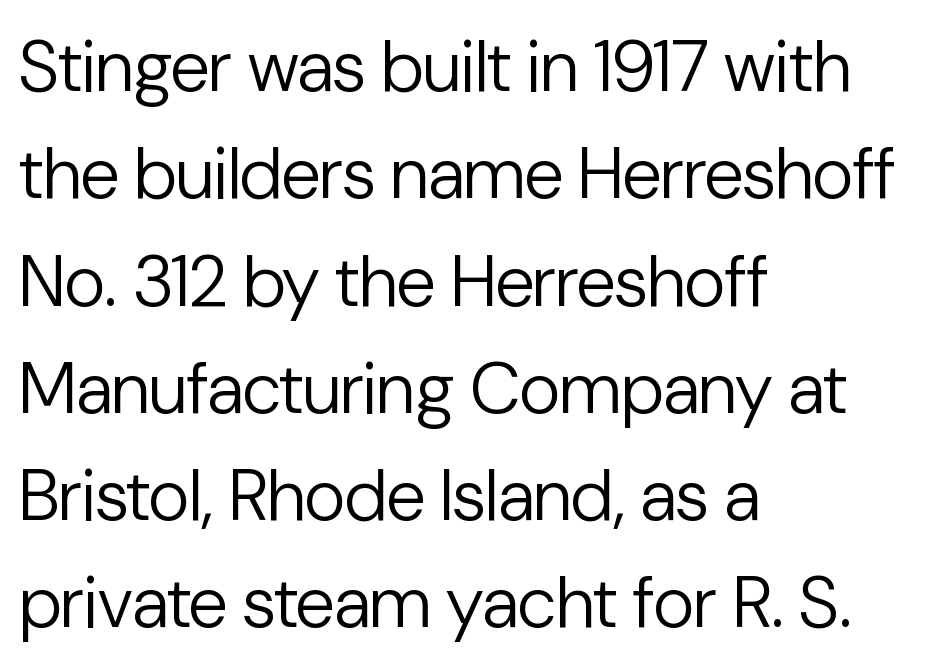
Q: Is the text bold? A: No.
Q: Is the text italic (slanted)? A: No, it is upright.
Q: Is the typeface a serif or a sans-serif typeface? A: Sans-serif.
Q: Is the text underlined? A: No.
Q: How is the paragraph aligned? A: Left-aligned.
Q: Is the spacing between letters normal or unusually wide? A: Normal.
Q: Is the spacing between lines tight, normal or loose? A: Normal.
Q: Width (condensed, normal, or wide)? A: Normal.
Q: Stroke contrast? A: Low.
Q: x-height? A: Medium.
Q: Monospaced? A: No.
